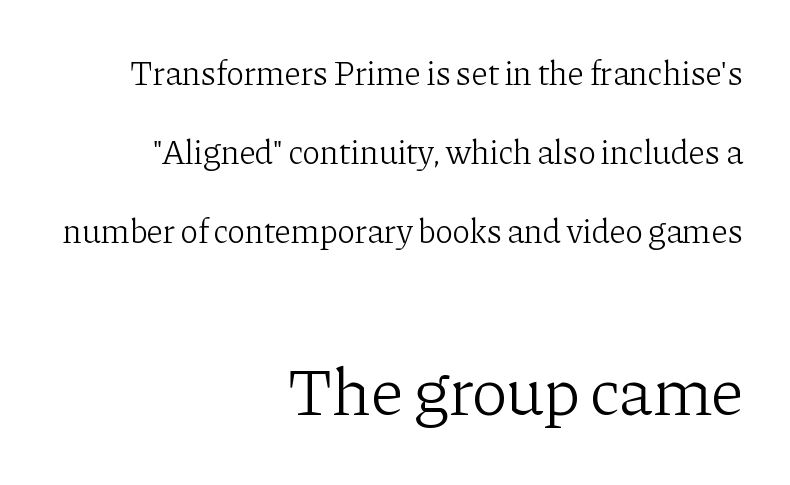
The image shows 68 px light serif type, upright; set right-aligned, loose line spacing (2.33x), normal letter spacing, not underlined; the second (bottom) block is 2.0x larger; low stroke contrast and a medium x-height.
